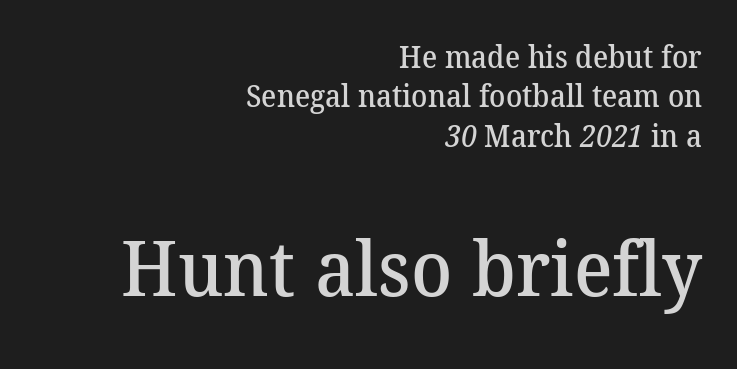
{"serif": "yes", "bold": "semi", "weight": "semibold", "width": "normal", "stroke_contrast": "medium", "x_height": "medium", "monospaced": "no", "underline": "no", "align": "right", "line_spacing": "normal", "line_spacing_ratio": 1.31, "letter_spacing": "normal", "letter_spacing_em": 0.0, "larger_block": "second", "size_ratio": 2.53, "glyph_px": 76}
